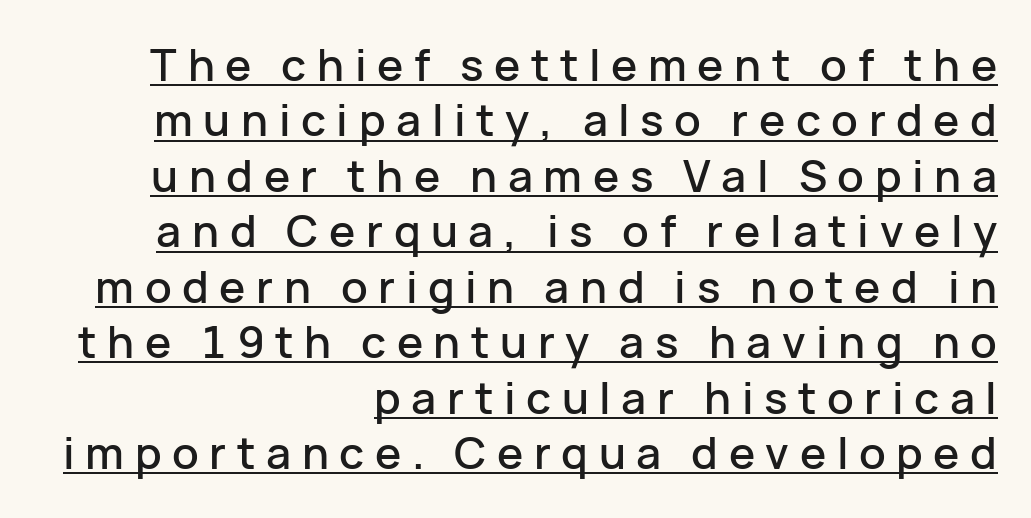
The image shows 44 px sans-serif type, upright; set right-aligned, normal line spacing (1.26x), unusually wide letter spacing (+0.24 em), underlined; low stroke contrast and a medium x-height.
